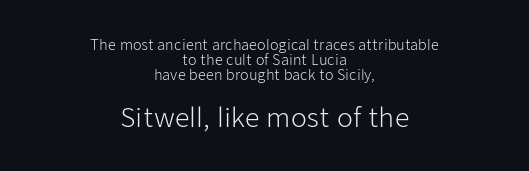
{"italic": "no", "bold": "no", "underline": "no", "align": "center", "line_spacing": "tight", "line_spacing_ratio": 1.08, "letter_spacing": "normal", "letter_spacing_em": 0.0, "larger_block": "second", "size_ratio": 1.86, "glyph_px": 26}
